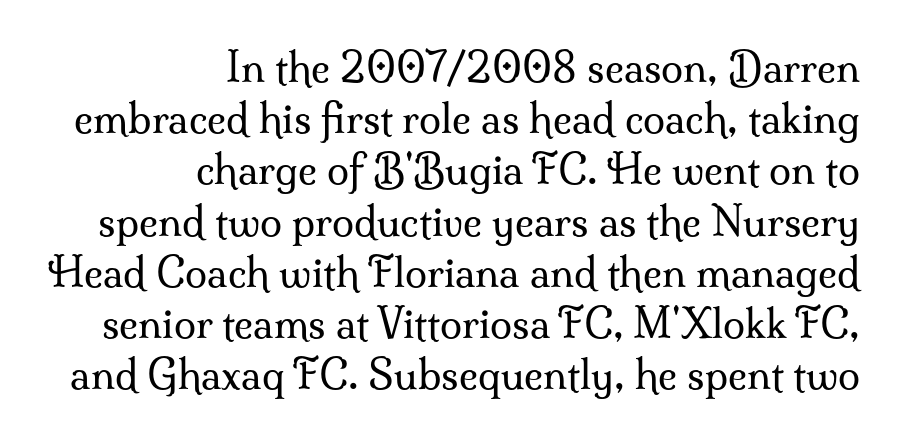
The image shows 40 px regular-weight serif type, upright; set right-aligned, normal line spacing (1.28x), normal letter spacing, not underlined; medium stroke contrast and a small x-height.
